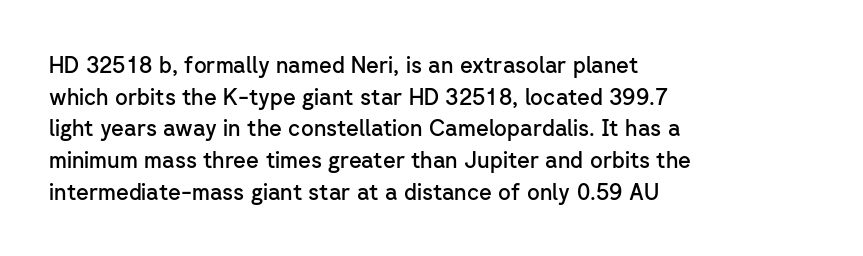
Q: Is the text bold? A: Semi-bold.
Q: Is the text italic (slanted)? A: No, it is upright.
Q: Is the text underlined? A: No.
Q: How is the paragraph aligned? A: Left-aligned.
Q: Is the spacing between letters normal or unusually wide? A: Normal.
Q: Is the spacing between lines tight, normal or loose? A: Normal.
